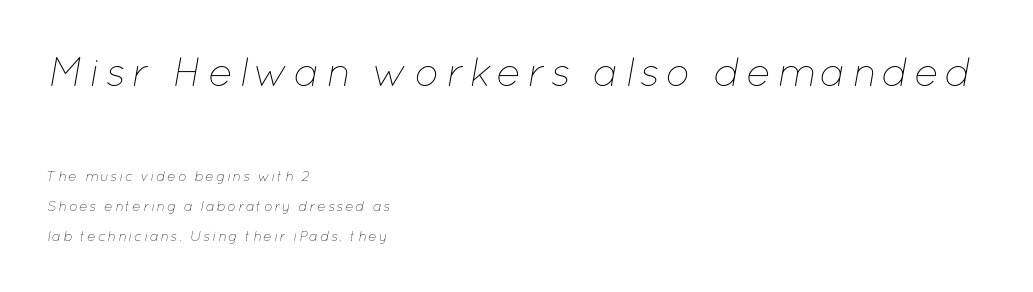
Q: Is the text bold? A: No.
Q: Is the text italic (slanted)? A: Yes, it leans right by about 12 degrees.
Q: Is the text underlined? A: No.
Q: How is the paragraph aligned? A: Left-aligned.
Q: Is the spacing between lines tight, normal or loose? A: Loose.
Q: Which block of text is set in a larger size, the first (top) or the second (bottom)? A: The first (top) one.
Q: Width (condensed, normal, or wide)? A: Normal.
Q: Stroke contrast? A: Low.
Q: x-height? A: Medium.
Q: Monospaced? A: No.
